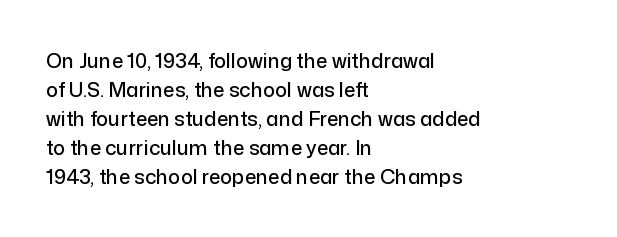
Rows of type keep a routine distance in the vertical direction. Is the block centered? No — it sits flush against the left margin. No italicization has been applied; the sample stays upright. Letters rest on an invisible, unmarked baseline.
